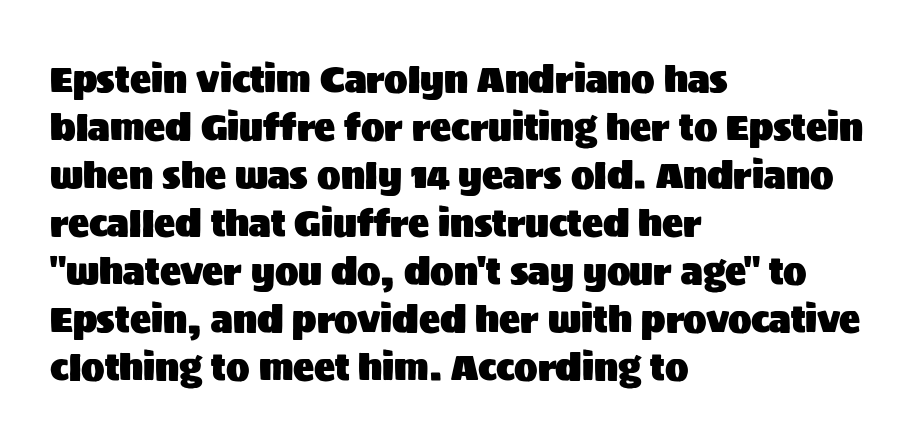
Q: Is the text italic (slanted)? A: No, it is upright.
Q: Is the typeface a serif or a sans-serif typeface? A: Sans-serif.
Q: Is the text underlined? A: No.
Q: How is the paragraph aligned? A: Left-aligned.
Q: Is the spacing between letters normal or unusually wide? A: Normal.
Q: Is the spacing between lines tight, normal or loose? A: Normal.
Q: Width (condensed, normal, or wide)? A: Normal.
Q: Stroke contrast? A: Medium.
Q: x-height? A: Large.
Q: Monospaced? A: No.
